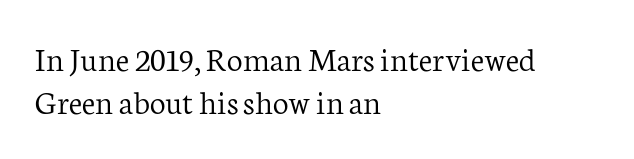
The image shows 35 px light serif type, upright; set left-aligned, line spacing 1.23x, normal letter spacing, not underlined; low stroke contrast and a medium x-height.
